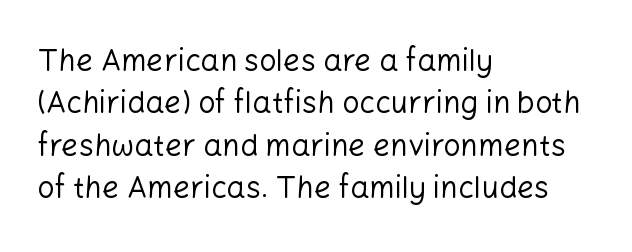
The image shows 30 px regular-weight sans-serif type, upright; set left-aligned, normal line spacing (1.41x), normal letter spacing, not underlined; low stroke contrast and a medium x-height.
